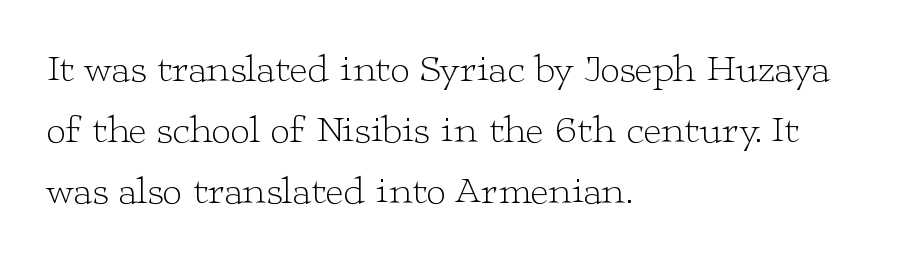
This is roman type, the default non-slanted kind. Default kerning and tracking; the words read as compact shapes. The weight tops out at a normal text grade. This sample keeps an unexceptional amount of space between lines.
